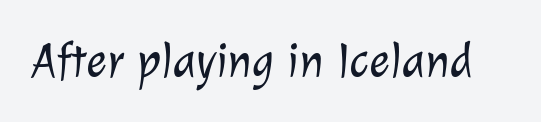
The image shows 49 px light sans-serif type; set normal letter spacing, not underlined; low stroke contrast and a medium x-height.
